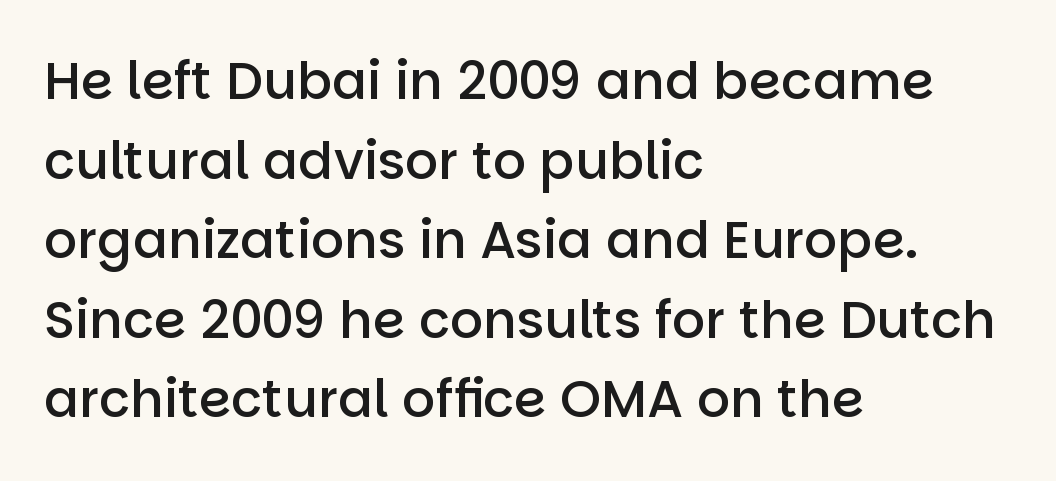
Q: Is the text bold? A: Semi-bold.
Q: Is the text italic (slanted)? A: No, it is upright.
Q: Is the typeface a serif or a sans-serif typeface? A: Sans-serif.
Q: Is the text underlined? A: No.
Q: How is the paragraph aligned? A: Left-aligned.
Q: Is the spacing between letters normal or unusually wide? A: Normal.
Q: Is the spacing between lines tight, normal or loose? A: Normal.
Q: Width (condensed, normal, or wide)? A: Normal.
Q: Stroke contrast? A: Low.
Q: x-height? A: Large.
Q: Monospaced? A: No.
